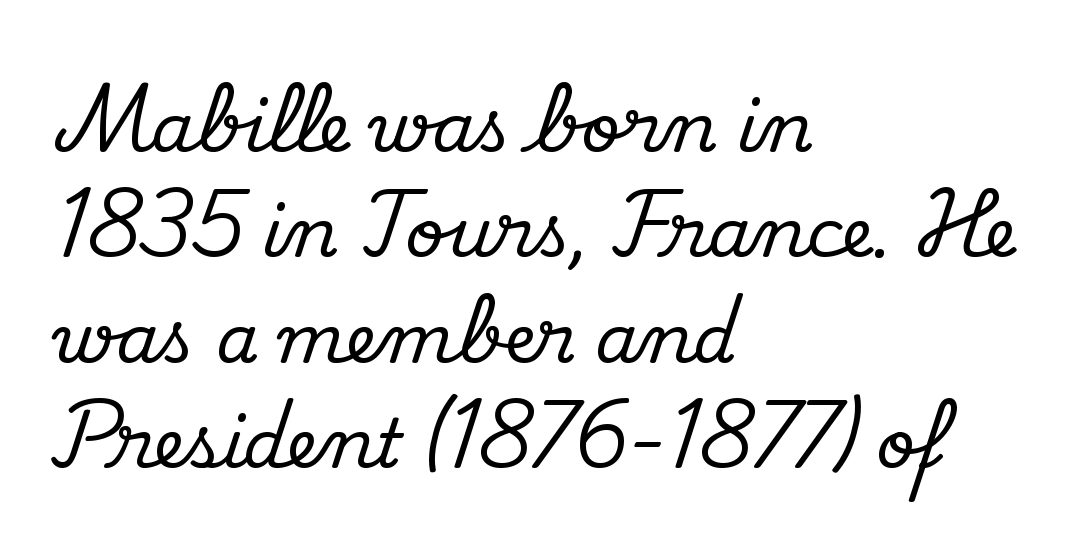
Caption: multi-line text, flush left, ragged right. This sample has the flowing, uneven cadence of proportional lettering. The tracking reads as untouched default to a designer's eye. The rendering shows small feet on the letterforms — a serif design.
